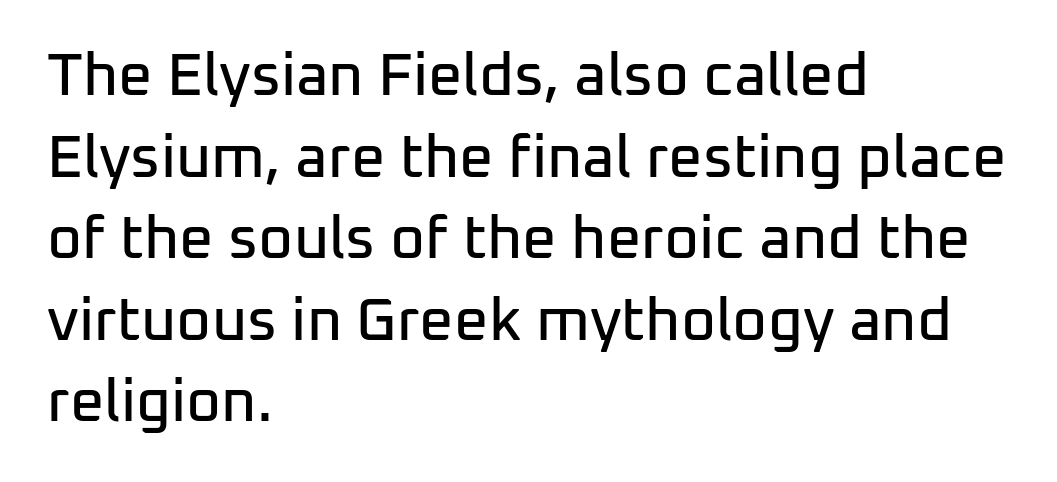
The image shows 60 px sans-serif type, upright; set left-aligned, normal line spacing (1.36x), normal letter spacing, not underlined; low stroke contrast and a medium x-height.
